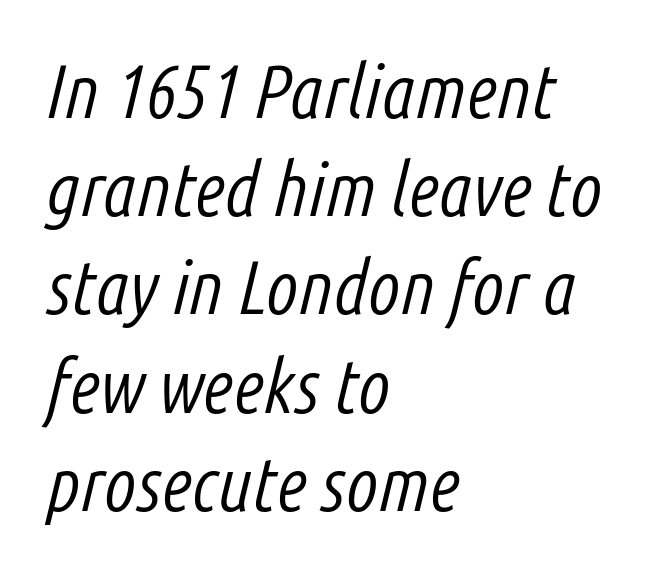
{"italic": "yes", "lean": "right", "slant_degrees": 14, "bold": "no", "weight": "light", "width": "condensed", "stroke_contrast": "low", "x_height": "medium", "monospaced": "no", "underline": "no", "align": "left", "line_spacing": "normal", "line_spacing_ratio": 1.31, "letter_spacing": "normal", "letter_spacing_em": 0.0, "glyph_px": 75}
